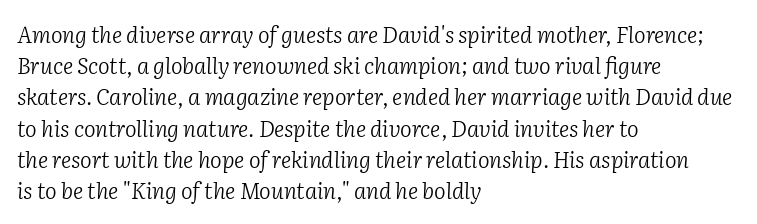
The image shows 22 px text type, italic (leaning right); set left-aligned, normal line spacing (1.42x), normal letter spacing, not underlined.
